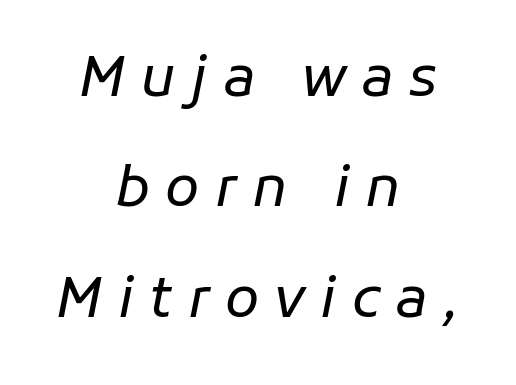
Q: Is the text bold? A: No.
Q: Is the text italic (slanted)? A: Yes, it leans right by about 11 degrees.
Q: Is the text underlined? A: No.
Q: How is the paragraph aligned? A: Centered.
Q: Is the spacing between letters normal or unusually wide? A: Unusually wide.
Q: Is the spacing between lines tight, normal or loose? A: Loose.
Q: Width (condensed, normal, or wide)? A: Normal.
Q: Stroke contrast? A: Low.
Q: x-height? A: Medium.
Q: Monospaced? A: No.
